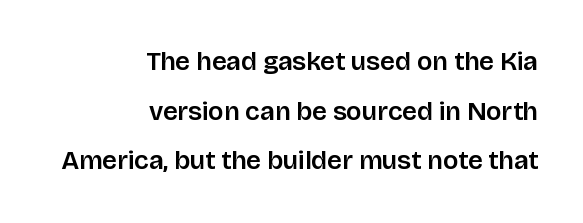
The image shows 26 px text type, upright; set right-aligned, loose line spacing (1.91x), normal letter spacing, not underlined.
